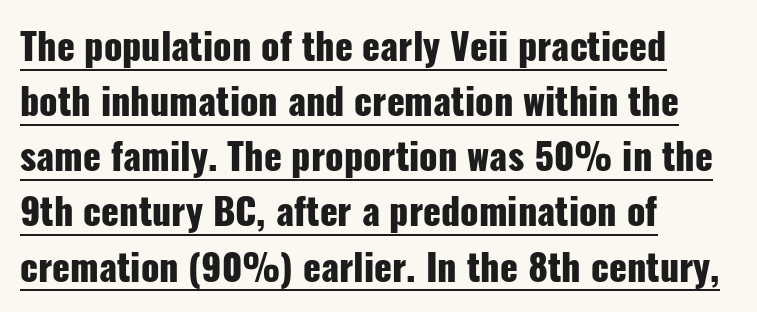
This sample uses plain, unmodified letter spacing. Unlike italic type, these characters show no tilt at all. The letters advance in unequal steps, a hallmark of proportional type. The rows are spaced the way most documents space them. Every word sits above its own underline. A classic flush-left, rag-right setting is used for this passage.
